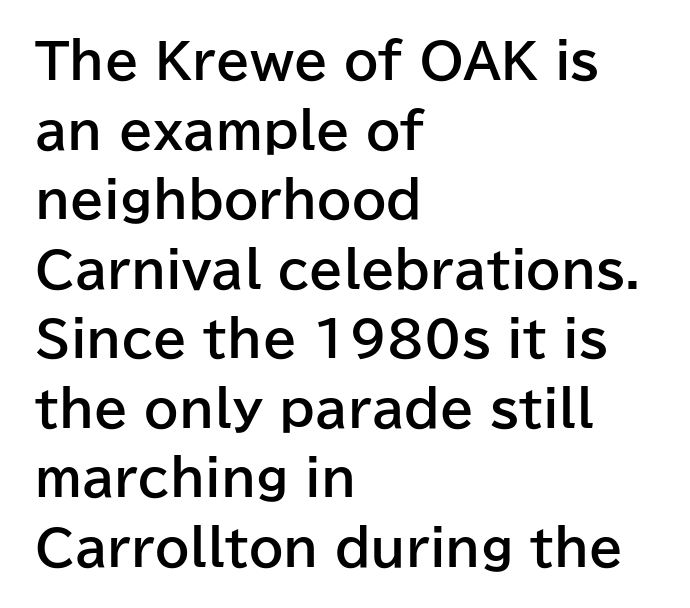
Q: Is the text bold? A: Yes.
Q: Is the text italic (slanted)? A: No, it is upright.
Q: Is the typeface a serif or a sans-serif typeface? A: Sans-serif.
Q: Is the text underlined? A: No.
Q: How is the paragraph aligned? A: Left-aligned.
Q: Is the spacing between letters normal or unusually wide? A: Normal.
Q: Is the spacing between lines tight, normal or loose? A: Normal.
Q: Width (condensed, normal, or wide)? A: Normal.
Q: Stroke contrast? A: Low.
Q: x-height? A: Medium.
Q: Monospaced? A: No.
